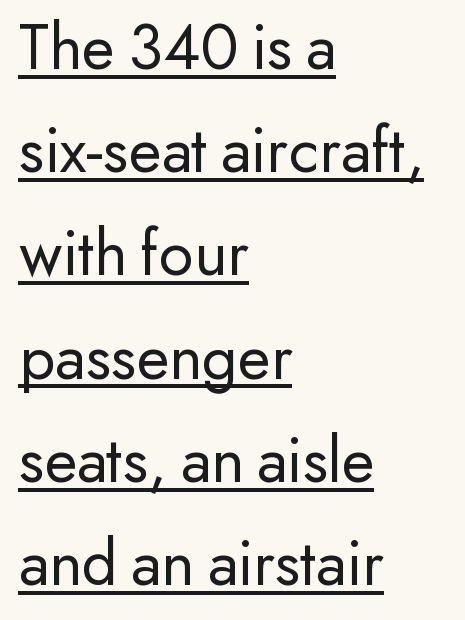
{"serif": "no", "italic": "no", "bold": "no", "weight": "regular", "width": "normal", "stroke_contrast": "low", "x_height": "small", "monospaced": "no", "underline": "yes", "align": "left", "line_spacing": "normal", "line_spacing_ratio": 1.54, "letter_spacing": "normal", "letter_spacing_em": 0.0, "glyph_px": 67}
